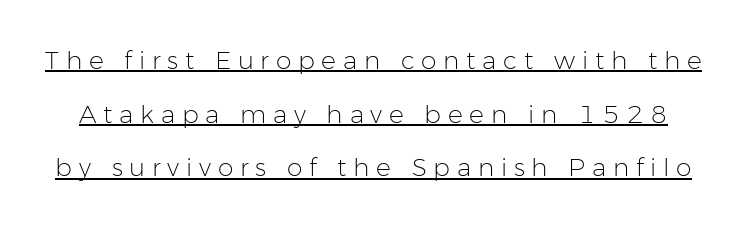
The image shows 25 px text type, upright; set loose line spacing (2.15x), unusually wide letter spacing (+0.27 em), underlined.
